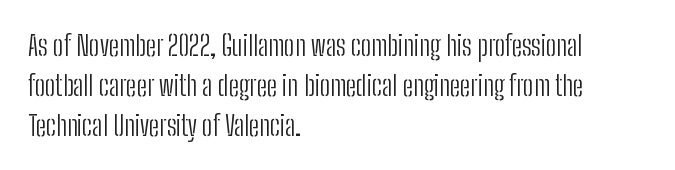
{"serif": "no", "italic": "no", "bold": "no", "weight": "light", "width": "condensed", "stroke_contrast": "low", "x_height": "medium", "monospaced": "no", "underline": "no", "align": "left", "line_spacing": "normal", "line_spacing_ratio": 1.42, "letter_spacing": "normal", "letter_spacing_em": 0.0, "glyph_px": 28}
